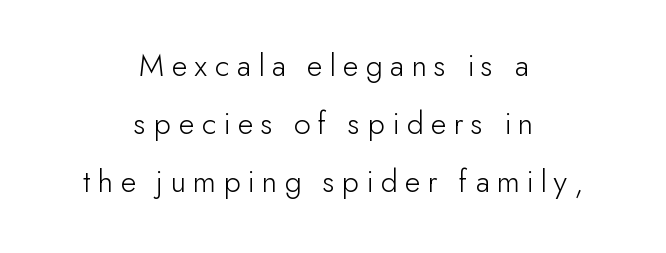
Q: Is the text bold? A: No.
Q: Is the text italic (slanted)? A: No, it is upright.
Q: Is the typeface a serif or a sans-serif typeface? A: Sans-serif.
Q: Is the text underlined? A: No.
Q: How is the paragraph aligned? A: Centered.
Q: Is the spacing between letters normal or unusually wide? A: Unusually wide.
Q: Width (condensed, normal, or wide)? A: Normal.
Q: Stroke contrast? A: Low.
Q: x-height? A: Small.
Q: Monospaced? A: No.
